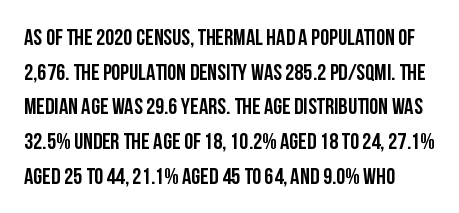
The image shows 23 px text type, upright; set normal line spacing (1.51x), normal letter spacing, not underlined.
